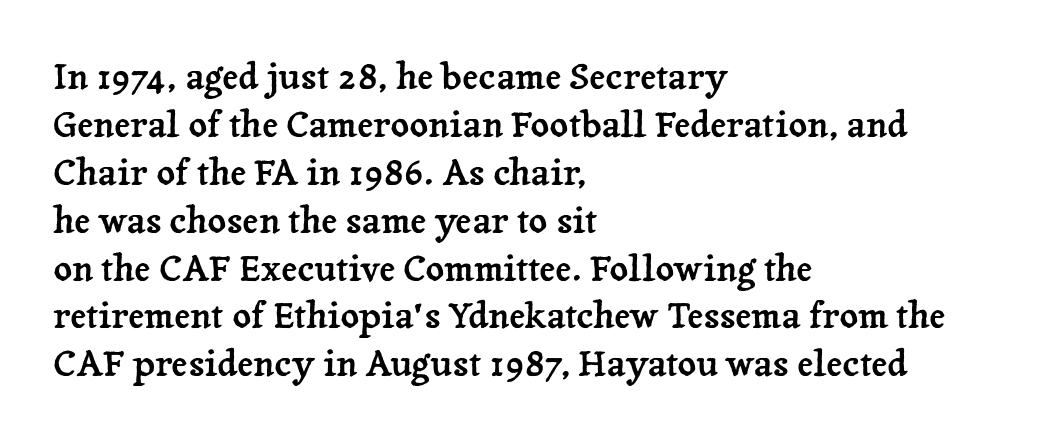
The image shows 36 px serif type, upright; set left-aligned, normal line spacing (1.33x), normal letter spacing, not underlined; low stroke contrast and a medium x-height.
